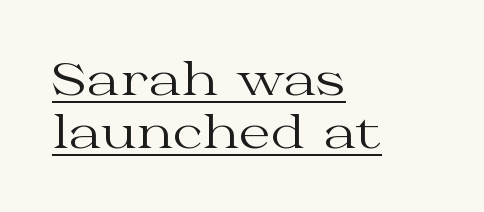
{"serif": "yes", "italic": "no", "bold": "no", "weight": "regular", "width": "wide", "stroke_contrast": "medium", "x_height": "medium", "monospaced": "no", "underline": "yes", "align": "left", "line_spacing_ratio": 1.17, "letter_spacing": "normal", "letter_spacing_em": 0.0, "glyph_px": 45}
